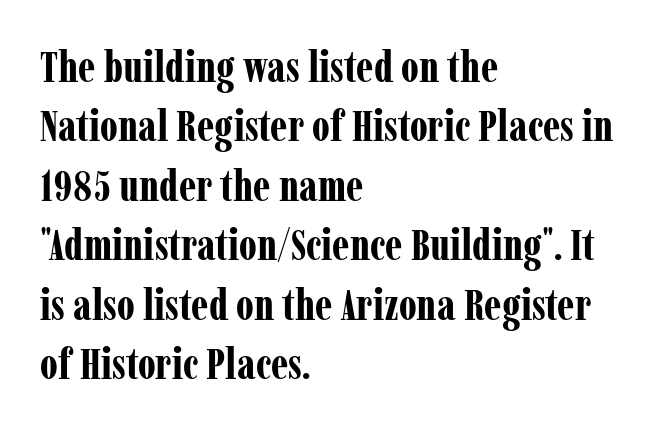
{"serif": "yes", "italic": "no", "bold": "yes", "weight": "bold", "width": "condensed", "stroke_contrast": "low", "x_height": "medium", "monospaced": "no", "underline": "no", "align": "left", "line_spacing": "normal", "line_spacing_ratio": 1.35, "letter_spacing": "normal", "letter_spacing_em": 0.0, "glyph_px": 44}
